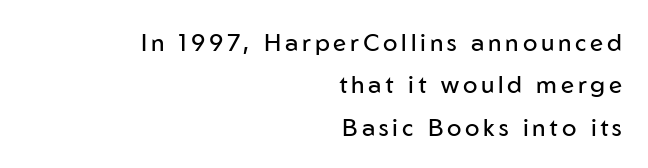
Q: Is the text bold? A: No.
Q: Is the text italic (slanted)? A: No, it is upright.
Q: Is the text underlined? A: No.
Q: How is the paragraph aligned? A: Right-aligned.
